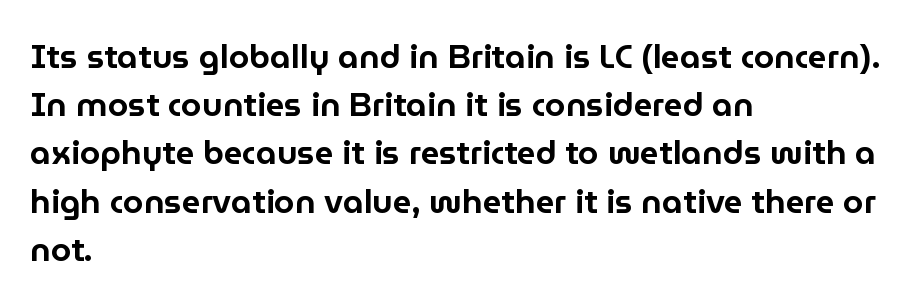
The image shows 33 px sans-serif type, upright; set left-aligned, normal line spacing (1.46x), normal letter spacing, not underlined; low stroke contrast and a medium x-height.
